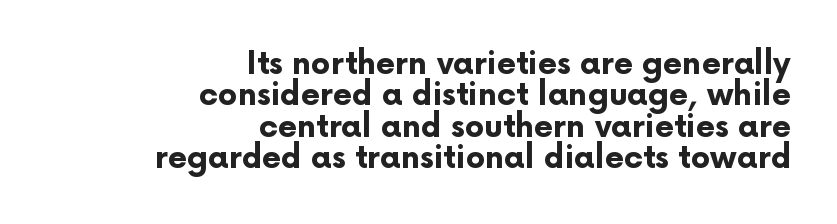
{"serif": "no", "italic": "no", "bold": "yes", "weight": "bold", "width": "normal", "stroke_contrast": "low", "x_height": "medium", "monospaced": "no", "underline": "no", "align": "right", "line_spacing": "tight", "line_spacing_ratio": 1.01, "letter_spacing": "normal", "letter_spacing_em": 0.0, "glyph_px": 31}
